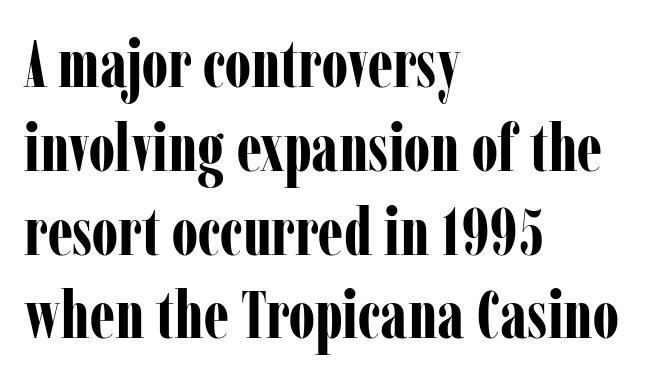
{"serif": "yes", "italic": "no", "bold": "yes", "weight": "bold", "width": "condensed", "stroke_contrast": "low", "x_height": "medium", "monospaced": "no", "underline": "no", "align": "left", "line_spacing": "normal", "line_spacing_ratio": 1.27, "letter_spacing": "normal", "letter_spacing_em": 0.0, "glyph_px": 66}
